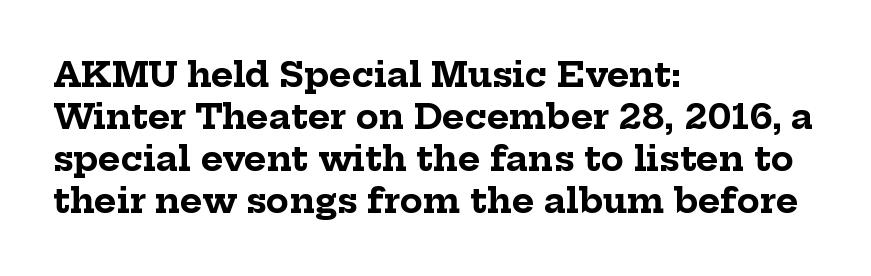
{"serif": "yes", "italic": "no", "bold": "yes", "weight": "bold", "width": "normal", "stroke_contrast": "low", "x_height": "medium", "monospaced": "no", "underline": "no", "align": "left", "line_spacing_ratio": 1.24, "letter_spacing": "normal", "letter_spacing_em": 0.0, "glyph_px": 34}
